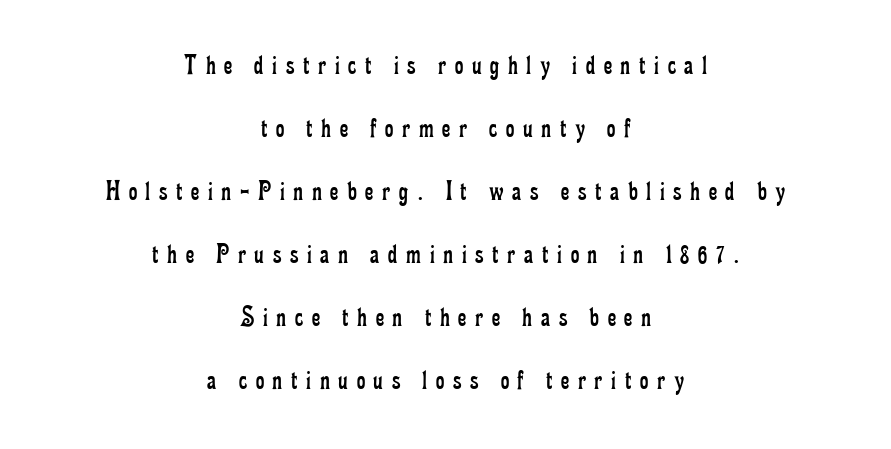
The image shows 29 px regular-weight, condensed serif type, upright; set centered, loose line spacing (2.17x), unusually wide letter spacing (+0.3 em), not underlined; low stroke contrast and a small x-height.
